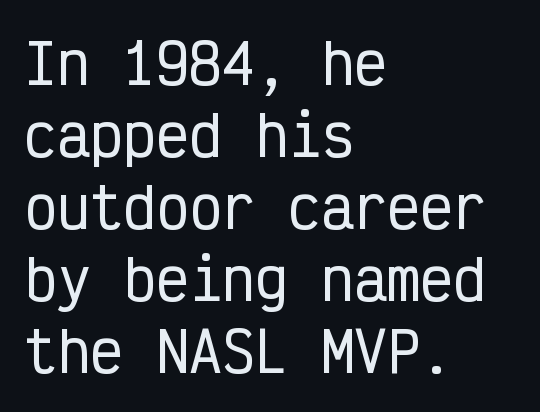
{"serif": "no", "italic": "no", "width": "condensed", "stroke_contrast": "low", "x_height": "medium", "monospaced": "yes", "underline": "no", "align": "left", "line_spacing": "normal", "line_spacing_ratio": 1.31, "letter_spacing": "normal", "letter_spacing_em": 0.0, "glyph_px": 55}
